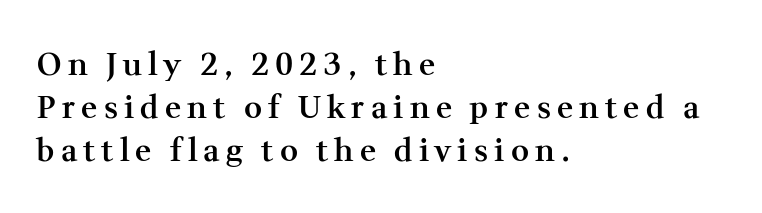
If you drew a line through each stem, it would be perfectly vertical. Students, note that the glyphs here are deliberately spaced far apart. Are there feet on the stems? There are — it's a serif. Horizontal bands of white between lines are of average thickness. Layout note: lines flush left.
